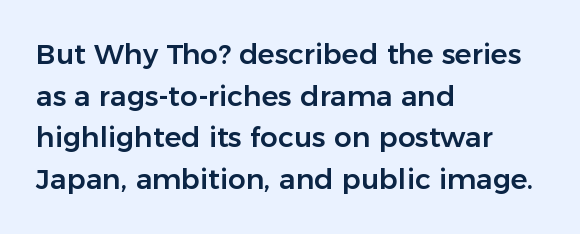
{"serif": "no", "italic": "no", "width": "normal", "stroke_contrast": "low", "x_height": "medium", "monospaced": "no", "underline": "no", "align": "left", "line_spacing": "normal", "line_spacing_ratio": 1.49, "letter_spacing": "normal", "letter_spacing_em": 0.0, "glyph_px": 28}
